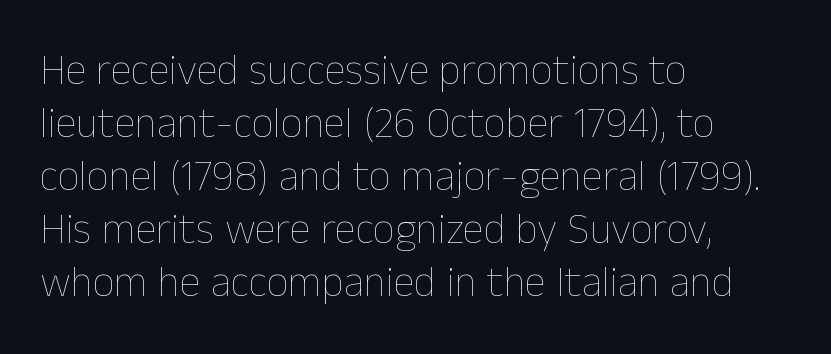
Rendered with straight, roman letterforms. The space directly below the letters is spotless. The ragged edge is on the right, which tells us the setting is flush left. Think of a printed novel: that variable character pitch is what you see here. Words appear dense and cohesive because spacing is normal. This is not heavy type; no bold has been used.
